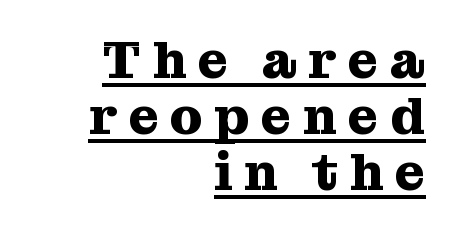
{"serif": "yes", "italic": "no", "bold": "yes", "weight": "heavy", "width": "normal", "stroke_contrast": "medium", "x_height": "medium", "monospaced": "no", "underline": "yes", "align": "right", "line_spacing": "tight", "line_spacing_ratio": 1.08, "letter_spacing": "wide", "letter_spacing_em": 0.22, "glyph_px": 52}
